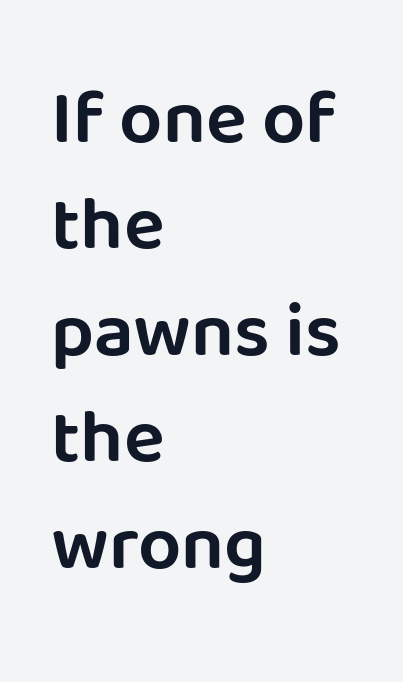
The image shows 76 px sans-serif type, upright; set left-aligned, normal line spacing (1.4x), normal letter spacing, not underlined; low stroke contrast and a large x-height.
